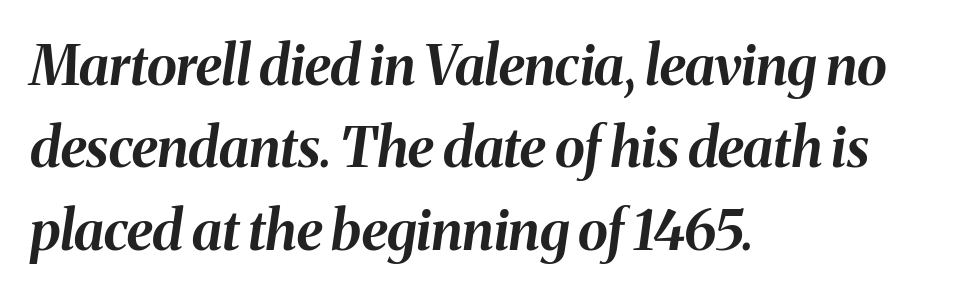
{"italic": "yes", "lean": "right", "slant_degrees": 8, "bold": "yes", "weight": "bold", "width": "normal", "stroke_contrast": "medium", "x_height": "medium", "monospaced": "no", "underline": "no", "align": "left", "line_spacing": "normal", "line_spacing_ratio": 1.5, "letter_spacing": "normal", "letter_spacing_em": 0.0, "glyph_px": 55}
